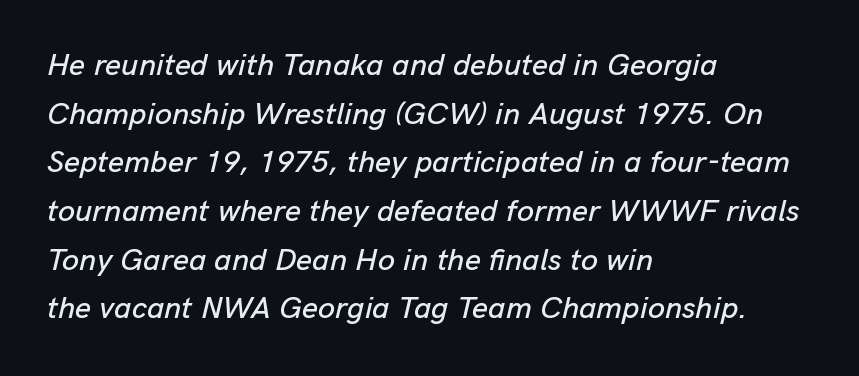
{"italic": "yes", "lean": "right", "slant_degrees": 13, "width": "normal", "stroke_contrast": "low", "x_height": "medium", "monospaced": "no", "underline": "no", "align": "left", "line_spacing": "normal", "line_spacing_ratio": 1.57, "letter_spacing": "normal", "letter_spacing_em": 0.0, "glyph_px": 31}
